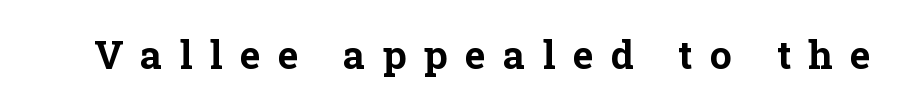
Note the varied advance widths — an 'i' is clearly narrower than an 'm'. Set as a true bold cut, around the 700 mark. Glance below the letters and you will spot only blank space. This rendering employs a face with finishing strokes, i.e., a serif.
